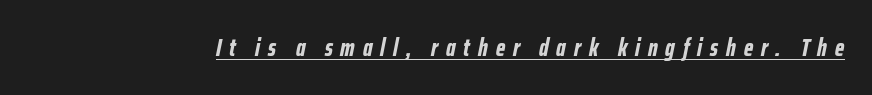
The image shows 24 px bold type, italic (leaning right); set unusually wide letter spacing (+0.33 em), underlined.
